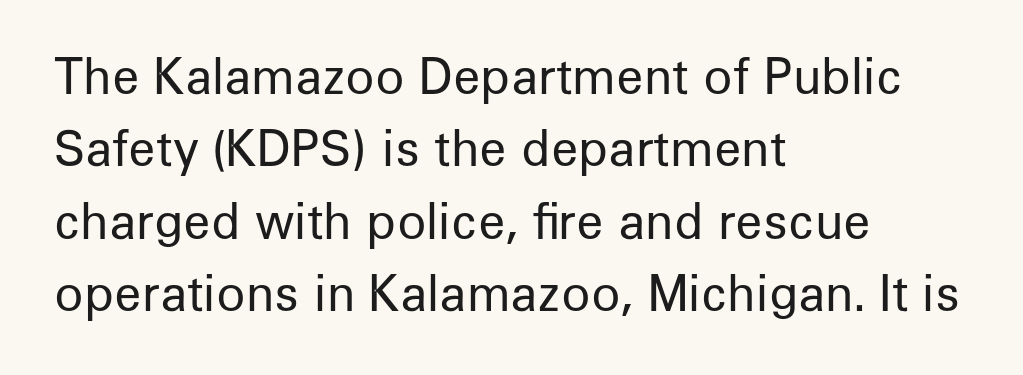
Stroke mass is kept to a normal reading level or below. This is the regular roman posture of the typeface. Leading: standard. Caption: standard tracking, unaltered. A classic flush-left, rag-right setting is used for this passage.
